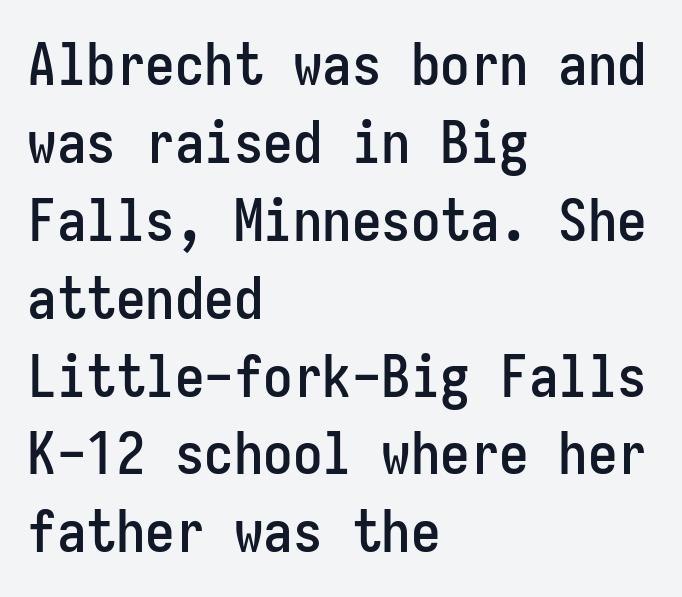
Q: Is the text italic (slanted)? A: No, it is upright.
Q: Is the typeface a serif or a sans-serif typeface? A: Sans-serif.
Q: Is the text underlined? A: No.
Q: How is the paragraph aligned? A: Left-aligned.
Q: Is the spacing between letters normal or unusually wide? A: Normal.
Q: Is the spacing between lines tight, normal or loose? A: Normal.
Q: Width (condensed, normal, or wide)? A: Condensed.
Q: Stroke contrast? A: Low.
Q: x-height? A: Medium.
Q: Monospaced? A: Yes.
